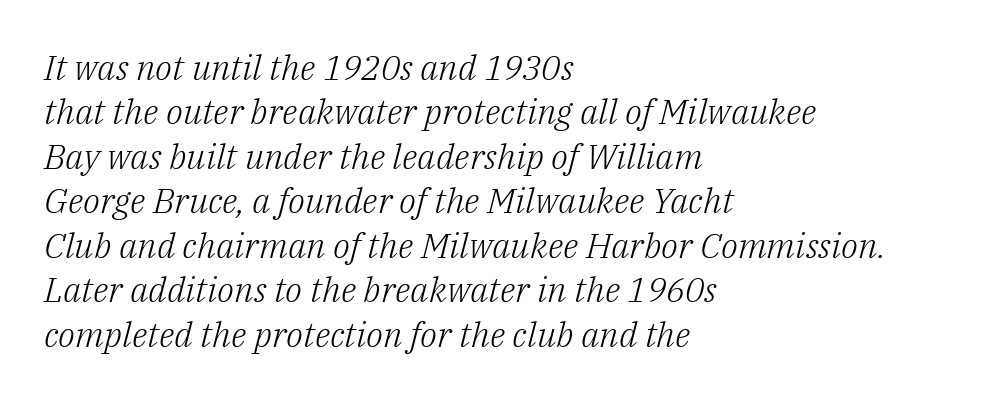
Q: Is the text bold? A: No.
Q: Is the text italic (slanted)? A: Yes, it leans right by about 14 degrees.
Q: Is the typeface a serif or a sans-serif typeface? A: Serif.
Q: Is the text underlined? A: No.
Q: How is the paragraph aligned? A: Left-aligned.
Q: Is the spacing between letters normal or unusually wide? A: Normal.
Q: Is the spacing between lines tight, normal or loose? A: Normal.
Q: Width (condensed, normal, or wide)? A: Normal.
Q: Stroke contrast? A: Low.
Q: x-height? A: Medium.
Q: Monospaced? A: No.
